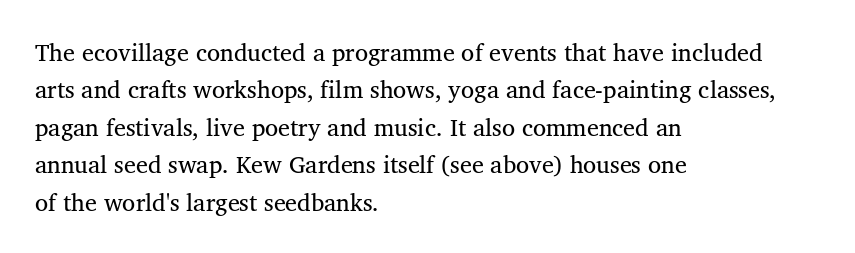
Q: Is the text italic (slanted)? A: No, it is upright.
Q: Is the text underlined? A: No.
Q: How is the paragraph aligned? A: Left-aligned.
Q: Is the spacing between letters normal or unusually wide? A: Normal.
Q: Is the spacing between lines tight, normal or loose? A: Normal.
